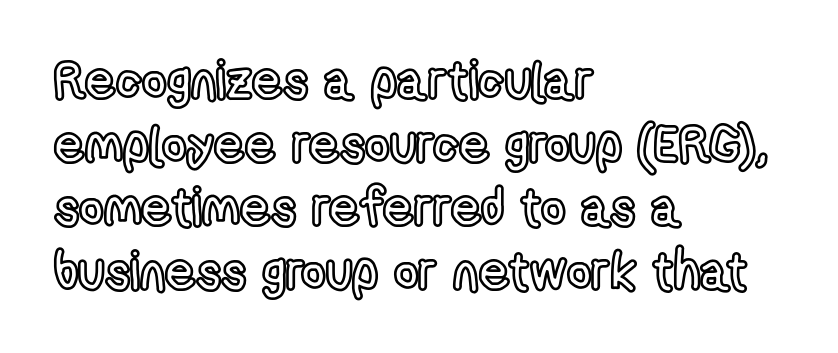
{"italic": "no", "width": "condensed", "x_height": "medium", "monospaced": "no", "underline": "no", "align": "left", "line_spacing_ratio": 1.2, "letter_spacing": "normal", "letter_spacing_em": 0.0, "glyph_px": 53}
